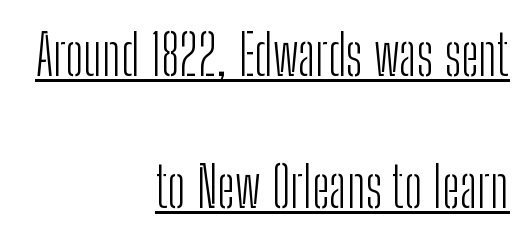
The face used here is proportionally spaced, like ordinary book or web type. To sum up the face: it is a sans, with no serifs. Ascenders rise straight up at ninety degrees. Quick note: interline space is abundant. Notice how a bar underscores the lettering throughout.
